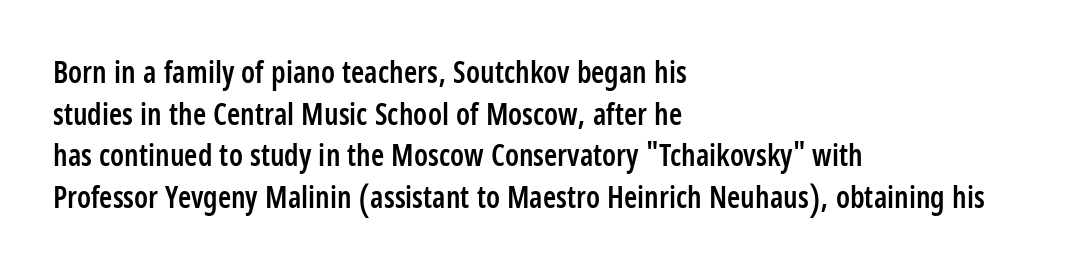
{"serif": "no", "italic": "no", "bold": "semi", "weight": "semibold", "width": "condensed", "stroke_contrast": "low", "x_height": "large", "monospaced": "no", "underline": "no", "align": "left", "line_spacing": "normal", "line_spacing_ratio": 1.39, "letter_spacing": "normal", "letter_spacing_em": 0.0, "glyph_px": 30}
